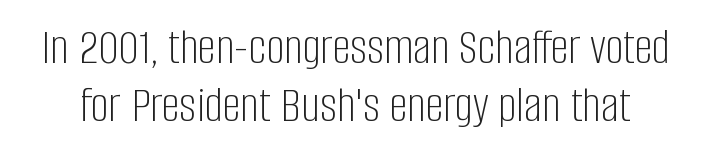
{"serif": "no", "italic": "no", "bold": "no", "weight": "light", "width": "condensed", "stroke_contrast": "low", "x_height": "large", "monospaced": "no", "underline": "no", "line_spacing": "tight", "line_spacing_ratio": 1.14, "letter_spacing": "normal", "letter_spacing_em": 0.0, "glyph_px": 51}
